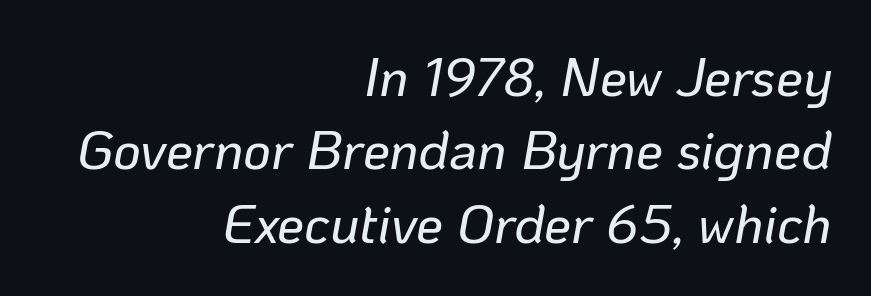
{"italic": "yes", "lean": "right", "slant_degrees": 10, "width": "normal", "stroke_contrast": "low", "x_height": "medium", "monospaced": "no", "underline": "no", "align": "right", "line_spacing": "normal", "line_spacing_ratio": 1.36, "letter_spacing": "normal", "letter_spacing_em": 0.0, "glyph_px": 54}
